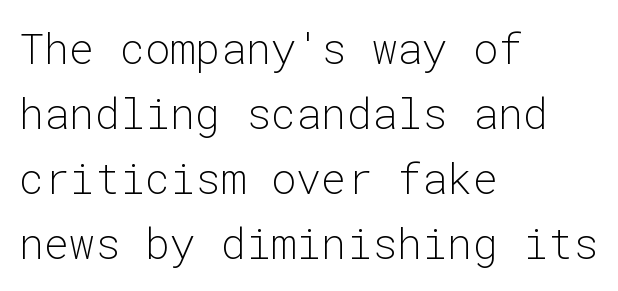
Q: Is the text bold? A: No.
Q: Is the text italic (slanted)? A: No, it is upright.
Q: Is the typeface a serif or a sans-serif typeface? A: Sans-serif.
Q: Is the text underlined? A: No.
Q: How is the paragraph aligned? A: Left-aligned.
Q: Is the spacing between letters normal or unusually wide? A: Normal.
Q: Is the spacing between lines tight, normal or loose? A: Normal.
Q: Width (condensed, normal, or wide)? A: Normal.
Q: Stroke contrast? A: Low.
Q: x-height? A: Medium.
Q: Monospaced? A: Yes.
